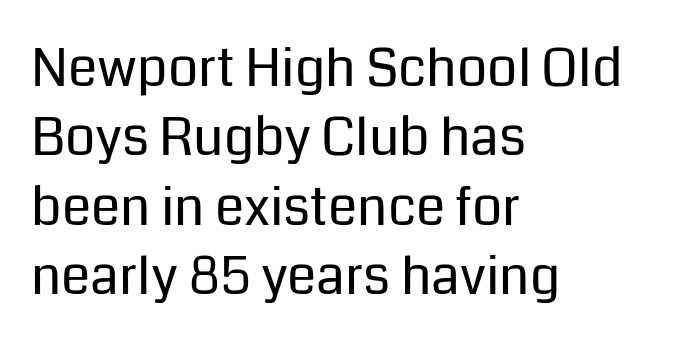
Q: Is the text bold? A: No.
Q: Is the text italic (slanted)? A: No, it is upright.
Q: Is the typeface a serif or a sans-serif typeface? A: Sans-serif.
Q: Is the text underlined? A: No.
Q: How is the paragraph aligned? A: Left-aligned.
Q: Is the spacing between letters normal or unusually wide? A: Normal.
Q: Is the spacing between lines tight, normal or loose? A: Normal.
Q: Width (condensed, normal, or wide)? A: Normal.
Q: Stroke contrast? A: Low.
Q: x-height? A: Medium.
Q: Monospaced? A: No.
